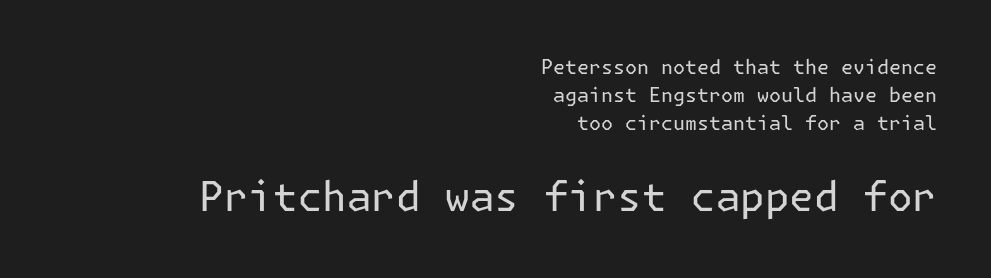
Q: Is the text bold? A: No.
Q: Is the text italic (slanted)? A: No, it is upright.
Q: Is the typeface a serif or a sans-serif typeface? A: Sans-serif.
Q: Is the text underlined? A: No.
Q: How is the paragraph aligned? A: Right-aligned.
Q: Is the spacing between letters normal or unusually wide? A: Normal.
Q: Is the spacing between lines tight, normal or loose? A: Normal.
Q: Which block of text is set in a larger size, the first (top) or the second (bottom)? A: The second (bottom) one.
Q: Width (condensed, normal, or wide)? A: Normal.
Q: Stroke contrast? A: Low.
Q: x-height? A: Medium.
